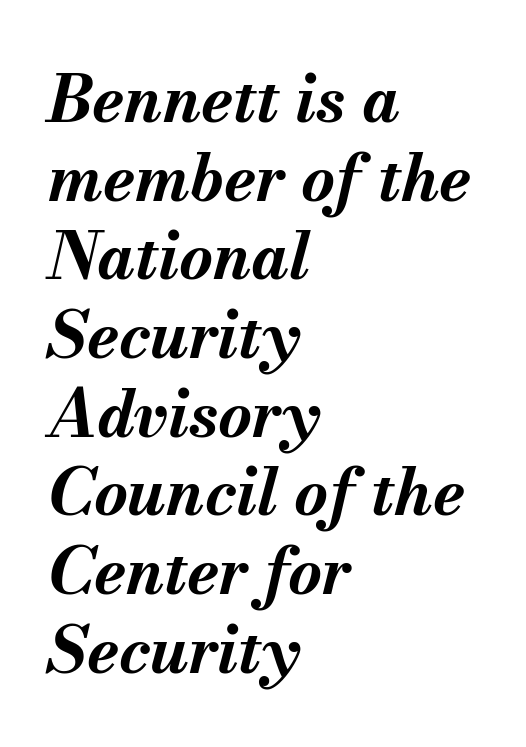
The image shows 65 px bold type, italic (leaning right); set left-aligned, line spacing 1.21x, normal letter spacing, not underlined; medium stroke contrast and a small x-height.
